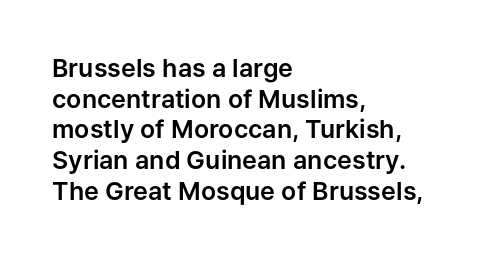
Which margin do the lines hug? The left one — the right edge is uneven. Bare-footed words on every line. Here the glyphs are tracked normally, forming tight word shapes. Does the lettering tilt? It doesn't — this is upright.
